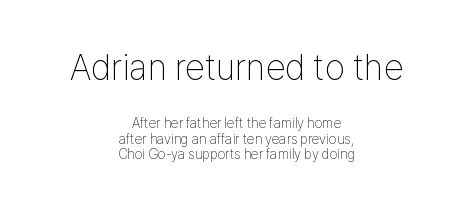
Q: Is the text bold? A: No.
Q: Is the text italic (slanted)? A: No, it is upright.
Q: Is the typeface a serif or a sans-serif typeface? A: Sans-serif.
Q: Is the text underlined? A: No.
Q: How is the paragraph aligned? A: Centered.
Q: Is the spacing between letters normal or unusually wide? A: Normal.
Q: Is the spacing between lines tight, normal or loose? A: Tight.
Q: Which block of text is set in a larger size, the first (top) or the second (bottom)? A: The first (top) one.
Q: Width (condensed, normal, or wide)? A: Condensed.
Q: Stroke contrast? A: Low.
Q: x-height? A: Medium.
Q: Monospaced? A: No.
